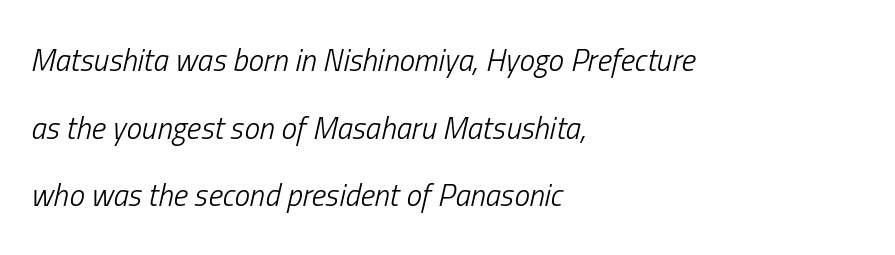
The image shows 31 px light, condensed type, italic (leaning right); set left-aligned, loose line spacing (2.18x), normal letter spacing, not underlined; low stroke contrast and a medium x-height.
